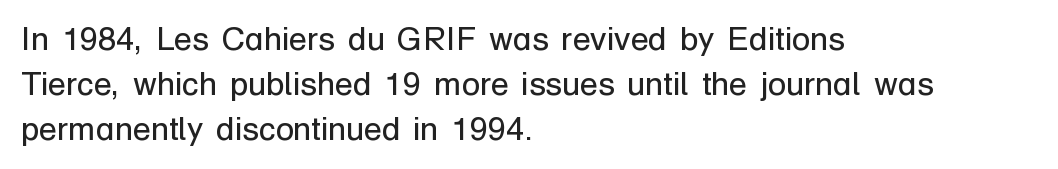
Q: Is the text bold? A: No.
Q: Is the text italic (slanted)? A: No, it is upright.
Q: Is the typeface a serif or a sans-serif typeface? A: Sans-serif.
Q: Is the text underlined? A: No.
Q: How is the paragraph aligned? A: Left-aligned.
Q: Is the spacing between letters normal or unusually wide? A: Normal.
Q: Is the spacing between lines tight, normal or loose? A: Normal.
Q: Width (condensed, normal, or wide)? A: Normal.
Q: Stroke contrast? A: Low.
Q: x-height? A: Medium.
Q: Monospaced? A: No.
